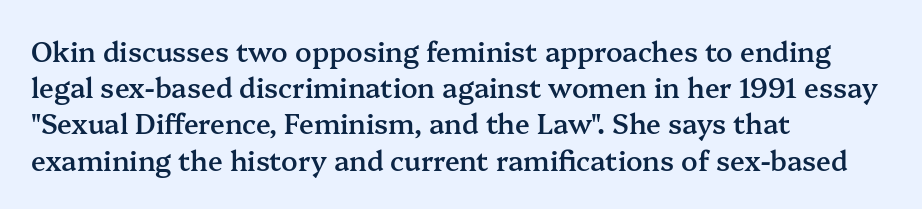
Q: Is the text bold? A: Semi-bold.
Q: Is the text italic (slanted)? A: No, it is upright.
Q: Is the text underlined? A: No.
Q: How is the paragraph aligned? A: Left-aligned.
Q: Is the spacing between letters normal or unusually wide? A: Normal.
Q: Is the spacing between lines tight, normal or loose? A: Normal.
